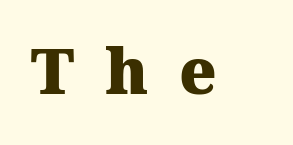
Notice how the stems are strictly vertical — no italics here. Spacing between characters has been opened up far beyond the box default. Is this a fixed-width face? No — the glyphs have proportional, varying widths. The passage shown is emphatically bold.
